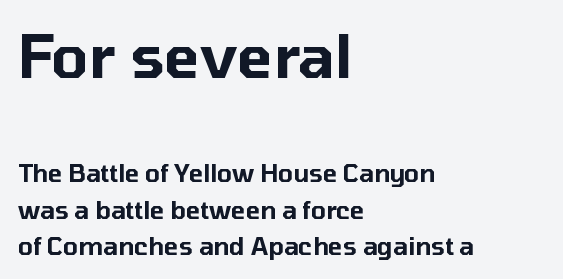
{"serif": "no", "italic": "no", "width": "normal", "stroke_contrast": "low", "x_height": "medium", "monospaced": "no", "underline": "no", "align": "left", "line_spacing": "normal", "line_spacing_ratio": 1.53, "letter_spacing": "normal", "letter_spacing_em": 0.0, "larger_block": "first", "size_ratio": 2.5, "glyph_px": 60}
